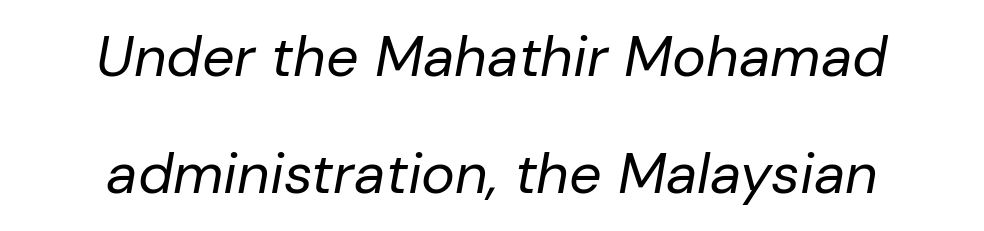
Line starts and ends both wander, symmetrically. There's an unmistakable incline to the writing here. In terms of letterspacing, this is plain default setting. Summary of vertical rhythm: relaxed, with wide interline spacing. Each letter keeps its own natural width here, so spacing adapts to shape.
